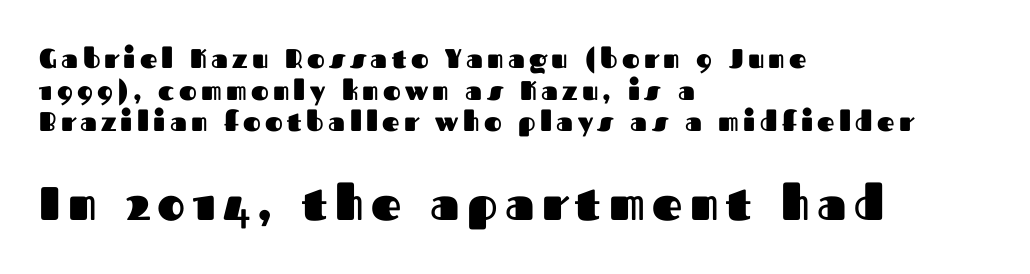
{"serif": "no", "italic": "no", "bold": "yes", "weight": "heavy", "width": "normal", "stroke_contrast": "medium", "x_height": "medium", "monospaced": "no", "underline": "no", "align": "left", "line_spacing_ratio": 1.17, "larger_block": "second", "size_ratio": 1.74, "glyph_px": 47}
